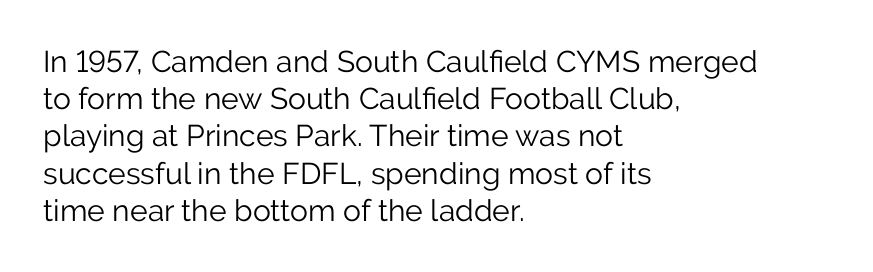
Q: Is the text bold? A: No.
Q: Is the text italic (slanted)? A: No, it is upright.
Q: Is the typeface a serif or a sans-serif typeface? A: Sans-serif.
Q: Is the text underlined? A: No.
Q: How is the paragraph aligned? A: Left-aligned.
Q: Is the spacing between letters normal or unusually wide? A: Normal.
Q: Width (condensed, normal, or wide)? A: Normal.
Q: Stroke contrast? A: Low.
Q: x-height? A: Medium.
Q: Monospaced? A: No.
